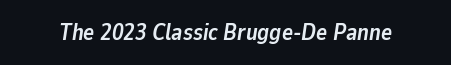
The image shows 23 px bold type, italic (leaning right); set normal letter spacing, not underlined.
